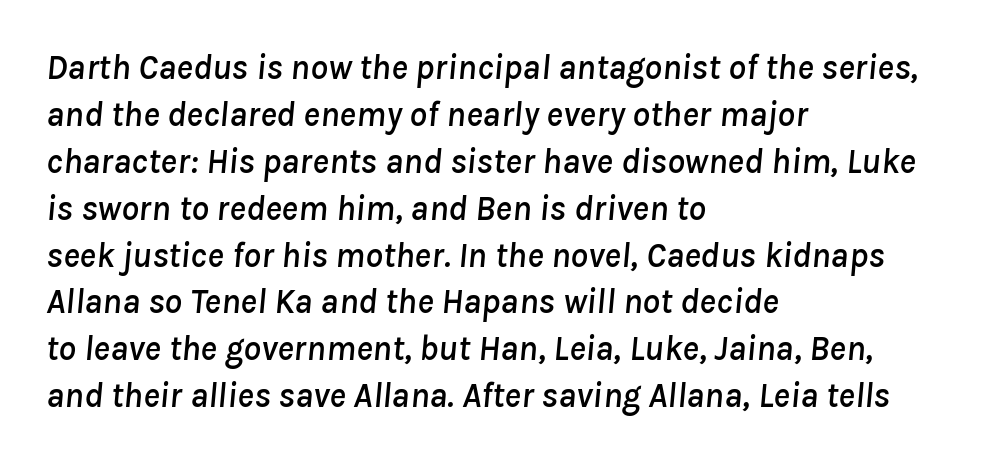
The rendering uses natural spacing where letterforms have individual widths. Does the lettering tilt? It does — this is italic. A typesetter would call this zero additional tracking. The lines are quadded left.
